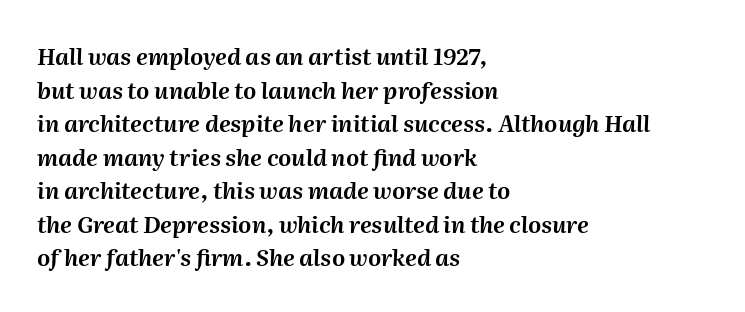
The image shows 23 px text type, italic (leaning right); set left-aligned, normal line spacing (1.46x), normal letter spacing, not underlined.
